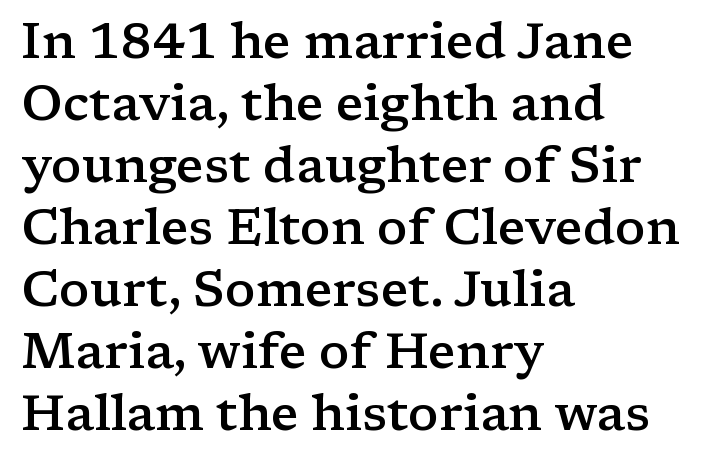
Q: Is the text bold? A: Semi-bold.
Q: Is the text italic (slanted)? A: No, it is upright.
Q: Is the typeface a serif or a sans-serif typeface? A: Serif.
Q: Is the text underlined? A: No.
Q: How is the paragraph aligned? A: Left-aligned.
Q: Is the spacing between letters normal or unusually wide? A: Normal.
Q: Width (condensed, normal, or wide)? A: Wide.
Q: Stroke contrast? A: Low.
Q: x-height? A: Medium.
Q: Monospaced? A: No.
